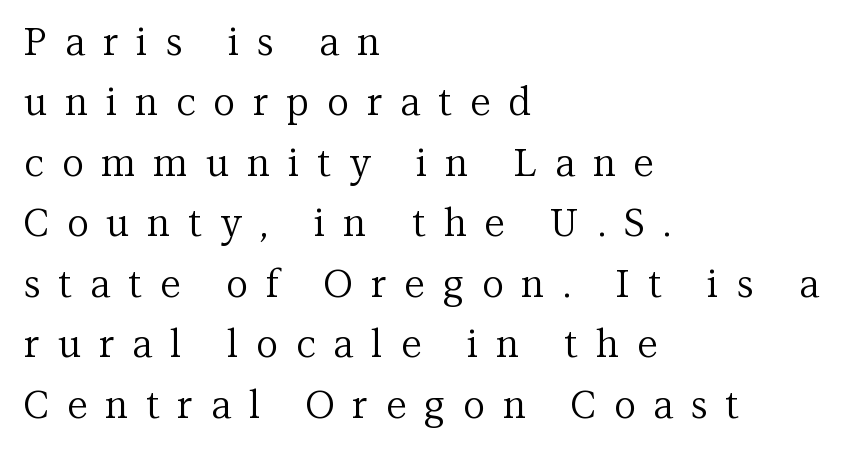
The face looks like a standard text weight, possibly lighter. Proportional: the letters do not fall into vertical columns. Is the block centered? No — it sits flush against the left margin. If you measured baseline to baseline, you'd find a middling distance. The letters are spread apart with noticeably loose tracking.
